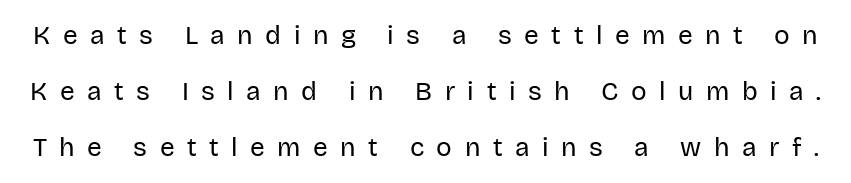
Does the leading feel generous? Absolutely, it's lavish. The type is letterspaced generously, with wide tracking. Words float on clear page, feet unadorned. Bold? No — there's no thickening of the strokes.
